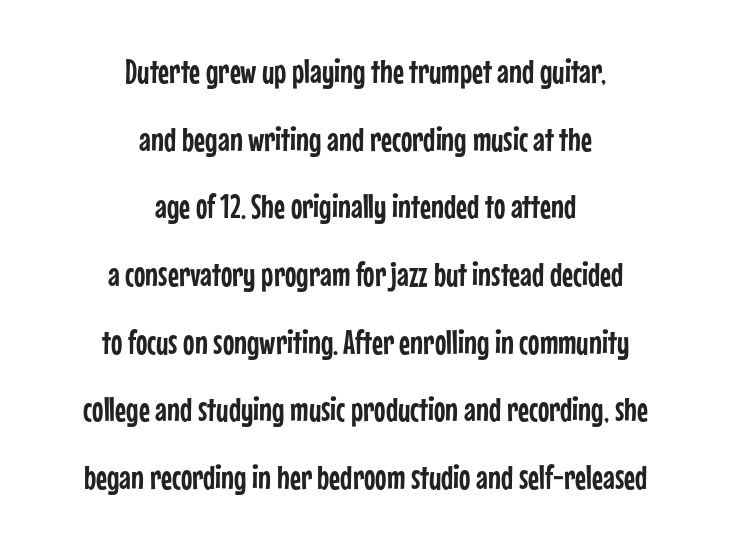
The passage shown is typeset with a sans-serif family. Students, observe: this is what heavily led, spacious text looks like. These lines keep a tight, regular rhythm from letter to letter. In terms of posture, this sample is upright.
